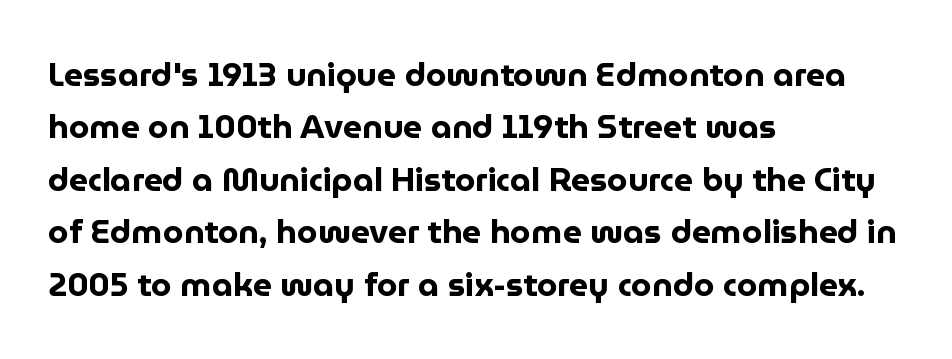
{"serif": "no", "italic": "no", "bold": "yes", "weight": "bold", "width": "normal", "stroke_contrast": "low", "x_height": "medium", "monospaced": "no", "underline": "no", "align": "left", "line_spacing": "normal", "line_spacing_ratio": 1.59, "letter_spacing": "normal", "letter_spacing_em": 0.0, "glyph_px": 33}
